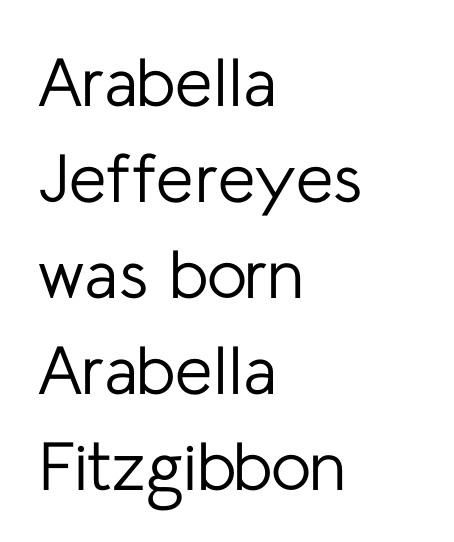
{"serif": "no", "italic": "no", "bold": "no", "weight": "regular", "width": "normal", "stroke_contrast": "low", "x_height": "medium", "monospaced": "no", "underline": "no", "align": "left", "line_spacing": "normal", "line_spacing_ratio": 1.41, "letter_spacing": "normal", "letter_spacing_em": 0.0, "glyph_px": 68}
